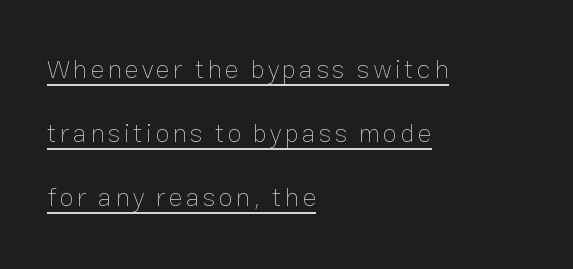
The image shows 26 px text type, upright; set left-aligned, loose line spacing (2.46x), underlined.
